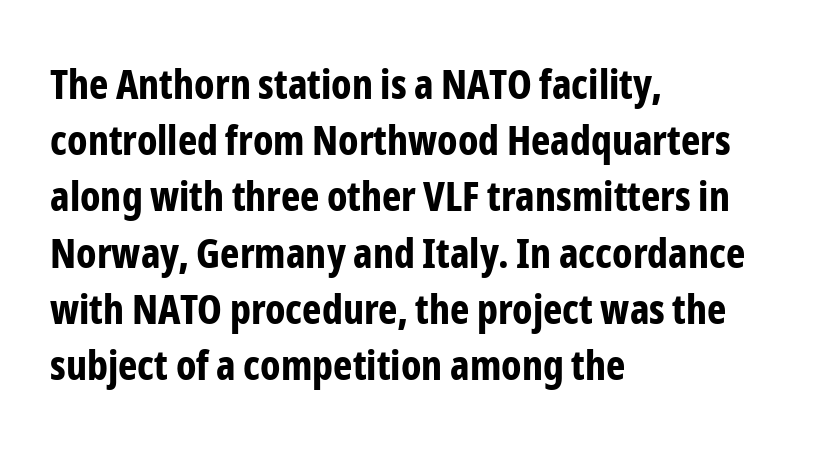
{"serif": "no", "italic": "no", "bold": "yes", "weight": "bold", "width": "condensed", "stroke_contrast": "low", "x_height": "medium", "monospaced": "no", "underline": "no", "align": "left", "line_spacing": "normal", "line_spacing_ratio": 1.37, "letter_spacing": "normal", "letter_spacing_em": 0.0, "glyph_px": 41}
